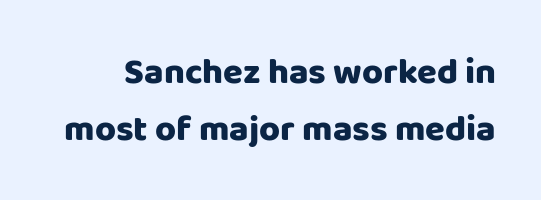
The image shows 36 px heavy sans-serif type, upright; set normal line spacing (1.57x), normal letter spacing, not underlined; low stroke contrast and a large x-height.
